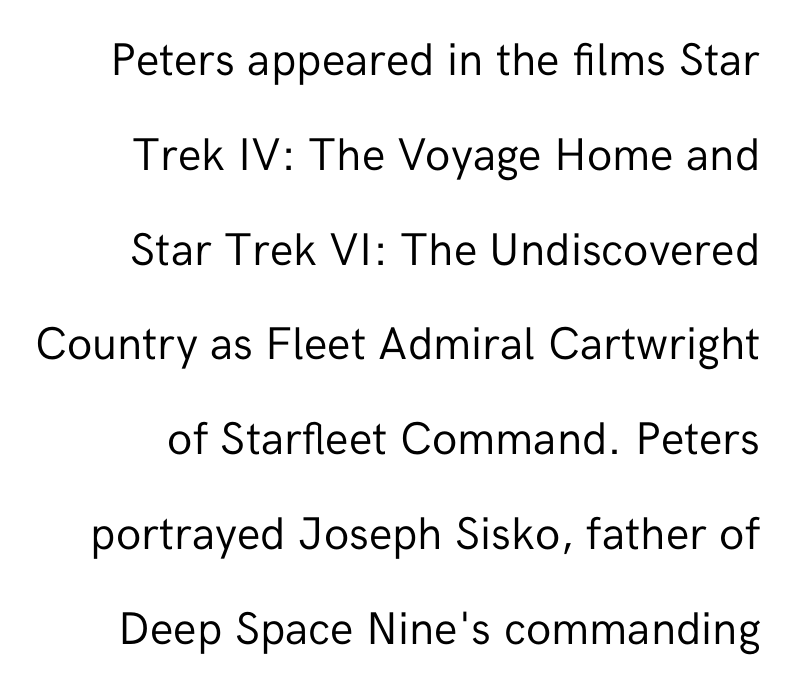
These lines stand farther apart than default settings would place them. Check where the strokes stop: nothing finishes them off — pure sans. Glance below the letters and you will spot only blank space. Short note: letters normally spaced.
